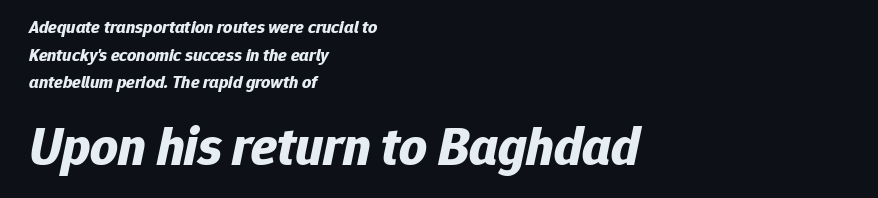
The image shows 54 px bold type, italic (leaning right); set left-aligned, normal line spacing (1.54x), normal letter spacing, not underlined; the second (bottom) block is 3.0x larger; low stroke contrast and a medium x-height.
